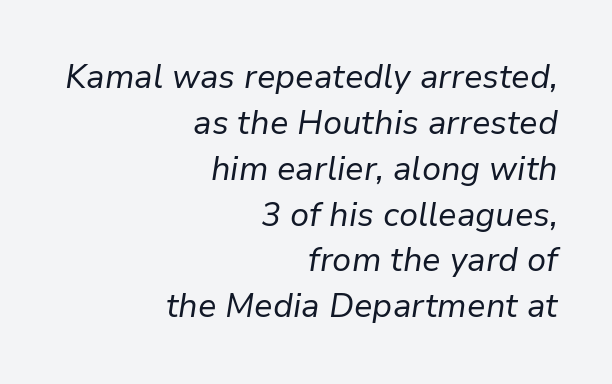
Q: Is the text bold? A: No.
Q: Is the text italic (slanted)? A: Yes, it leans right by about 9 degrees.
Q: Is the text underlined? A: No.
Q: How is the paragraph aligned? A: Right-aligned.
Q: Is the spacing between letters normal or unusually wide? A: Normal.
Q: Is the spacing between lines tight, normal or loose? A: Normal.
Q: Width (condensed, normal, or wide)? A: Normal.
Q: Stroke contrast? A: Low.
Q: x-height? A: Medium.
Q: Monospaced? A: No.
